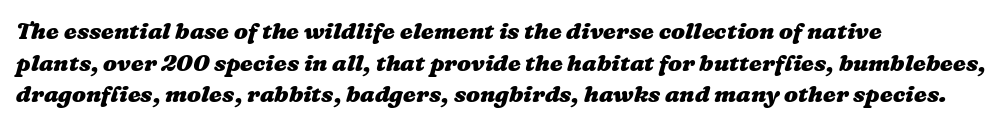
Q: Is the text bold? A: Yes.
Q: Is the text underlined? A: No.
Q: How is the paragraph aligned? A: Left-aligned.
Q: Is the spacing between letters normal or unusually wide? A: Normal.
Q: Is the spacing between lines tight, normal or loose? A: Normal.
